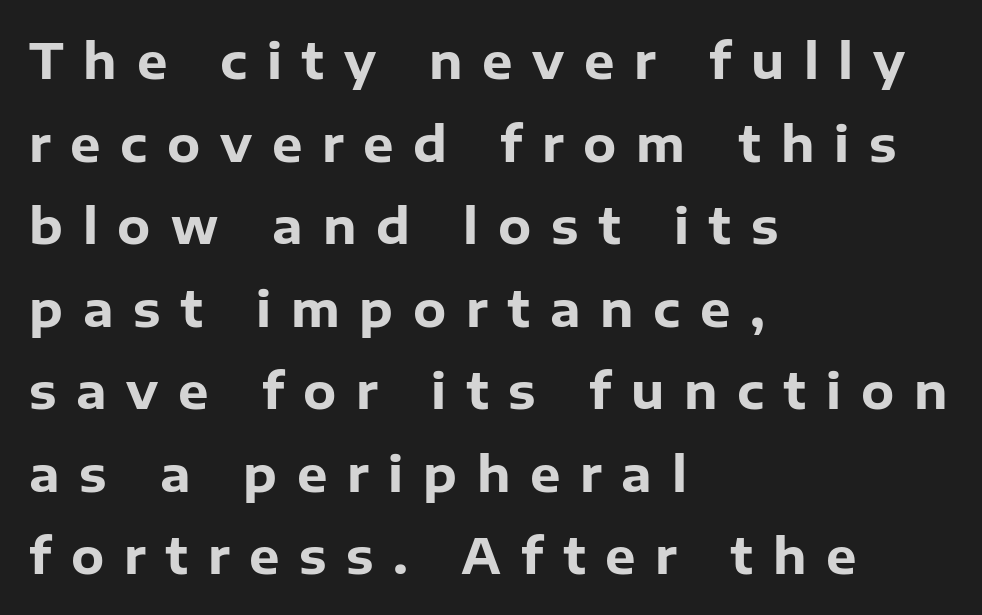
Q: Is the text bold? A: Yes.
Q: Is the text italic (slanted)? A: No, it is upright.
Q: Is the typeface a serif or a sans-serif typeface? A: Sans-serif.
Q: Is the text underlined? A: No.
Q: How is the paragraph aligned? A: Left-aligned.
Q: Is the spacing between letters normal or unusually wide? A: Unusually wide.
Q: Width (condensed, normal, or wide)? A: Normal.
Q: Stroke contrast? A: Low.
Q: x-height? A: Medium.
Q: Monospaced? A: No.
